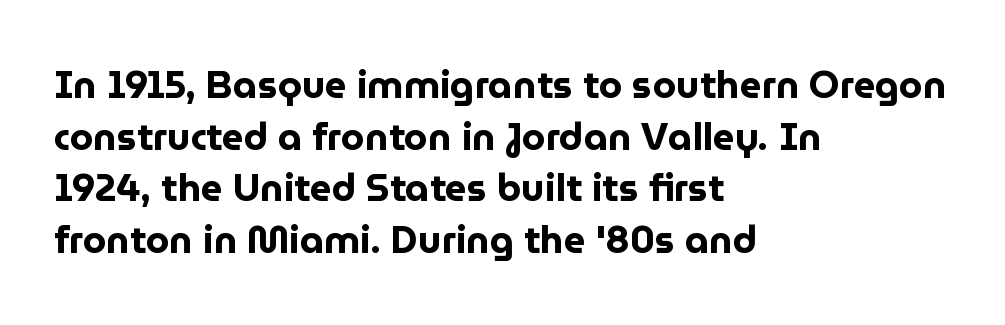
The gap between lines stays unmarked. The type is set solid horizontally, with unmodified tracking. Note: no serifs on the glyphs. Set as a true bold cut, around the 700 mark. A normal amount of white space separates one row of letters from the next.
